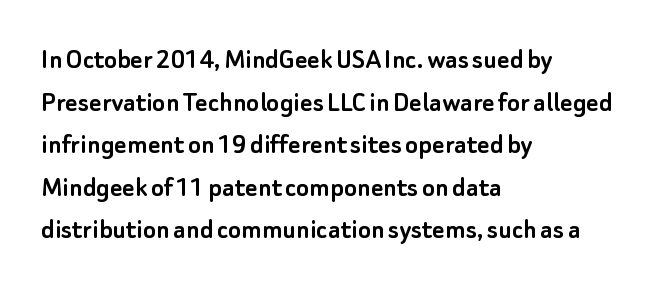
Q: Is the text italic (slanted)? A: No, it is upright.
Q: Is the typeface a serif or a sans-serif typeface? A: Sans-serif.
Q: Is the text underlined? A: No.
Q: How is the paragraph aligned? A: Left-aligned.
Q: Is the spacing between letters normal or unusually wide? A: Normal.
Q: Is the spacing between lines tight, normal or loose? A: Normal.
Q: Width (condensed, normal, or wide)? A: Normal.
Q: Stroke contrast? A: Low.
Q: x-height? A: Small.
Q: Monospaced? A: No.
